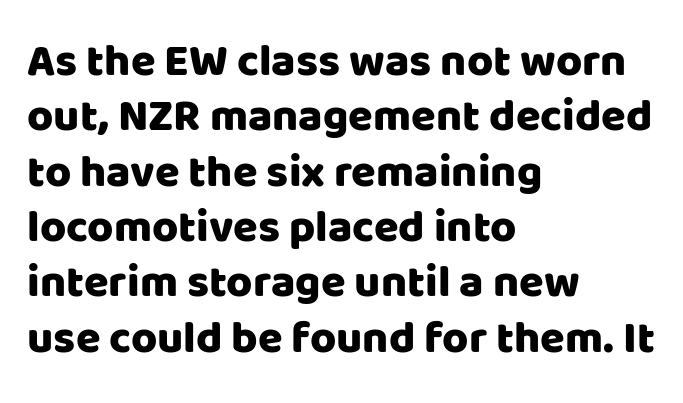
Q: Is the text italic (slanted)? A: No, it is upright.
Q: Is the typeface a serif or a sans-serif typeface? A: Sans-serif.
Q: Is the text underlined? A: No.
Q: How is the paragraph aligned? A: Left-aligned.
Q: Is the spacing between letters normal or unusually wide? A: Normal.
Q: Width (condensed, normal, or wide)? A: Normal.
Q: Stroke contrast? A: Low.
Q: x-height? A: Large.
Q: Monospaced? A: No.
